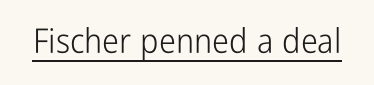
This sample uses an upright cut, with every glyph sitting square on the baseline. A quiet, ordinary-to-light weight characterises the typeface. These characters rest on top of a visible drawn line. The letters advance in unequal steps, a hallmark of proportional type. In terms of letterform style, serifs are entirely absent. Does extra space separate the letters? No, they use regular spacing.
